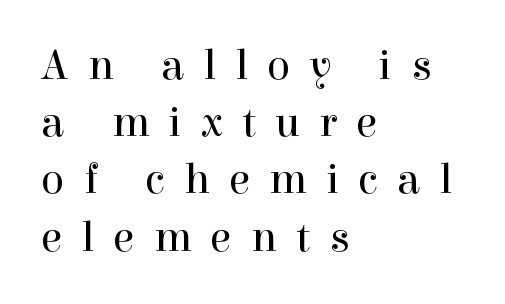
{"serif": "yes", "italic": "no", "bold": "no", "weight": "regular", "width": "normal", "x_height": "medium", "monospaced": "no", "underline": "no", "align": "left", "line_spacing": "normal", "line_spacing_ratio": 1.33, "letter_spacing": "wide", "letter_spacing_em": 0.45, "glyph_px": 43}
